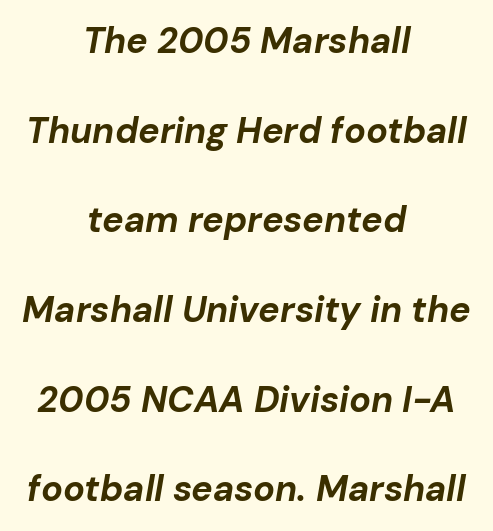
{"italic": "yes", "lean": "right", "slant_degrees": 10, "bold": "yes", "weight": "bold", "width": "normal", "stroke_contrast": "low", "x_height": "medium", "monospaced": "no", "underline": "no", "align": "center", "line_spacing": "loose", "line_spacing_ratio": 2.49, "letter_spacing": "normal", "letter_spacing_em": 0.0, "glyph_px": 36}
